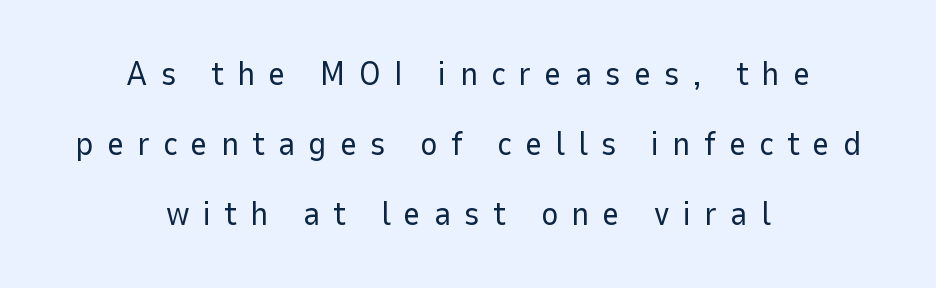
The image shows 33 px regular-weight sans-serif type, upright; set centered, loose line spacing (2.12x), unusually wide letter spacing (+0.4 em), not underlined; low stroke contrast and a medium x-height.
